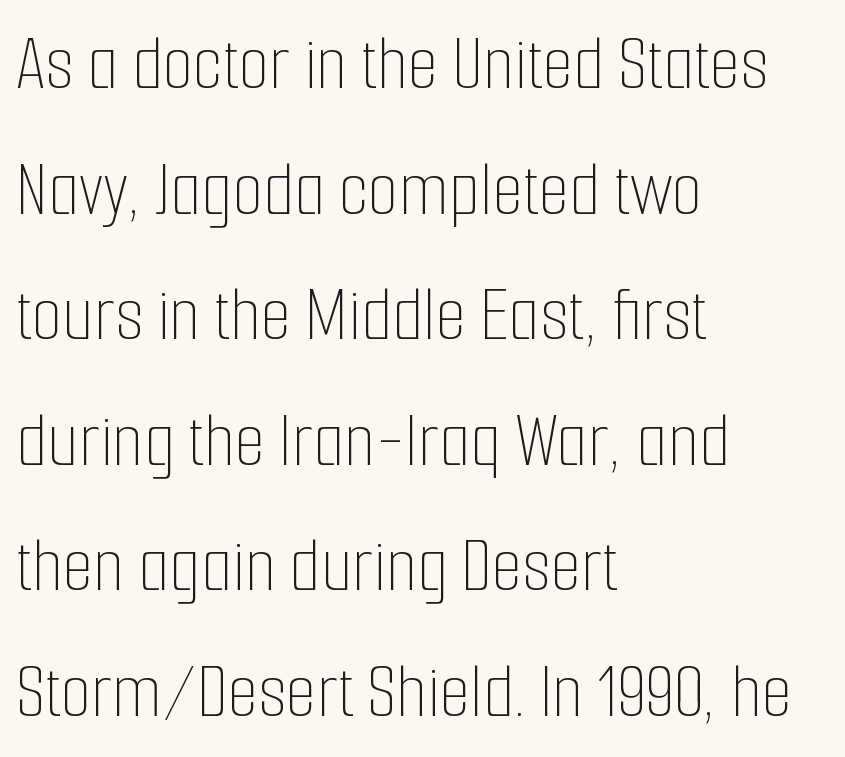
{"italic": "no", "bold": "no", "weight": "thin", "width": "condensed", "stroke_contrast": "low", "x_height": "medium", "monospaced": "no", "underline": "no", "align": "left", "line_spacing": "normal", "line_spacing_ratio": 1.59, "letter_spacing": "normal", "letter_spacing_em": 0.0, "glyph_px": 79}
